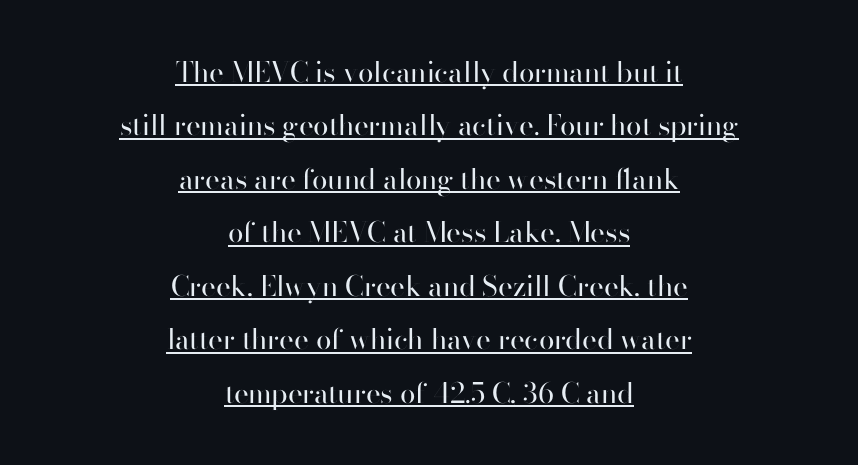
Q: Is the text bold? A: No.
Q: Is the text italic (slanted)? A: No, it is upright.
Q: Is the typeface a serif or a sans-serif typeface? A: Sans-serif.
Q: Is the text underlined? A: Yes.
Q: How is the paragraph aligned? A: Centered.
Q: Is the spacing between letters normal or unusually wide? A: Normal.
Q: Is the spacing between lines tight, normal or loose? A: Loose.
Q: Width (condensed, normal, or wide)? A: Normal.
Q: Stroke contrast? A: High.
Q: x-height? A: Small.
Q: Monospaced? A: No.
